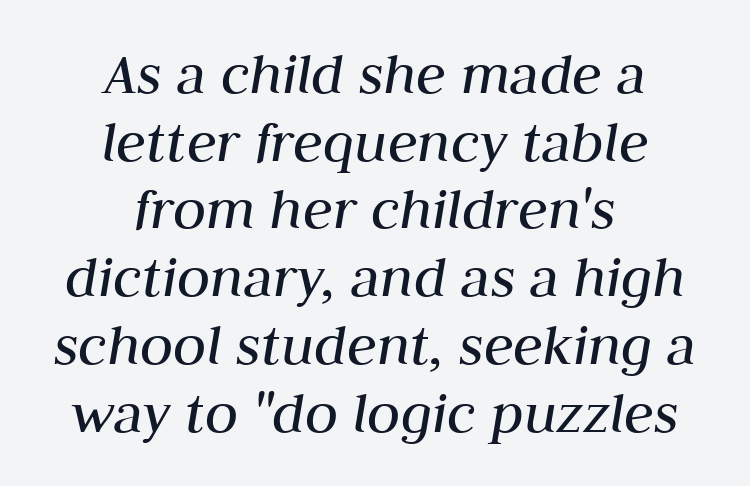
The font's italic variant was chosen for this text. Plain, unruled lines of type. Teacher's note: observe the equal gaps on both sides — that is centered alignment. The line-height multiplier appears low, near solid setting. The typeface has the unassuming heft of standard copy or less. Default kerning and tracking; the words read as compact shapes.
